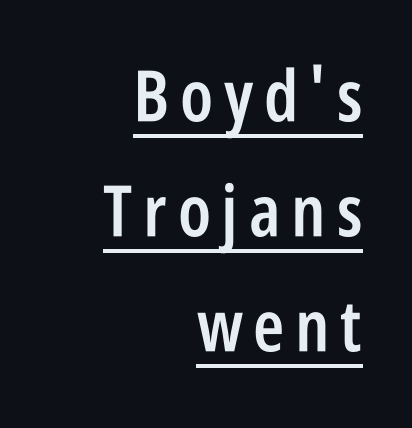
The image shows 71 px semibold, condensed sans-serif type, upright; set right-aligned, normal line spacing (1.62x), underlined; low stroke contrast and a large x-height.
